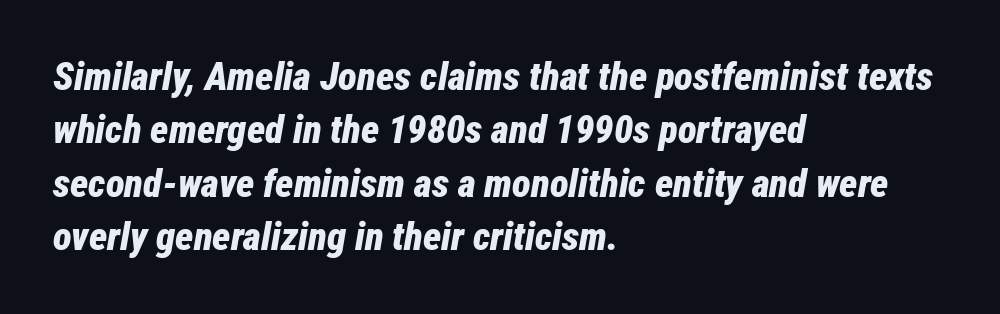
If you drew a ruler down the left edge, every line would touch it. Is the type slanted? Yes — the strokes lean at a clear angle. There is no visible air inserted between adjacent glyphs. The baseline area is clear.
